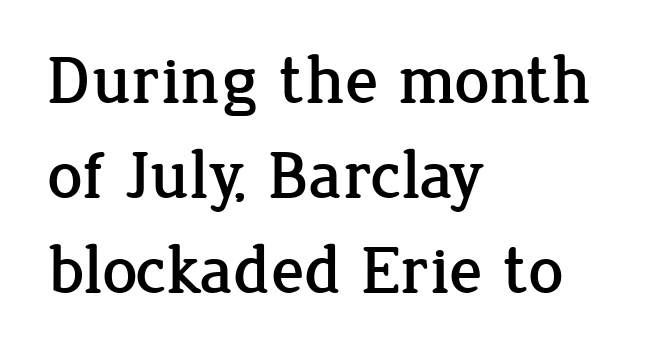
These lines keep a tight, regular rhythm from letter to letter. The space directly below the letters is spotless. A normal amount of white space separates one row of letters from the next. Is this a fixed-width face? No — the glyphs have proportional, varying widths.
